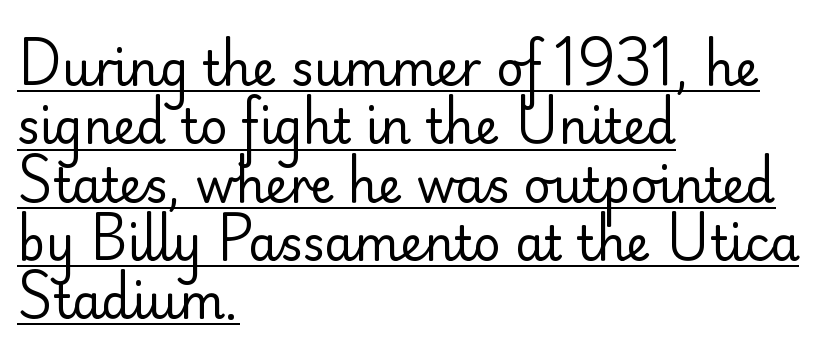
{"serif": "no", "italic": "no", "bold": "no", "weight": "regular", "width": "normal", "stroke_contrast": "low", "x_height": "small", "monospaced": "no", "underline": "yes", "align": "left", "line_spacing_ratio": 1.24, "letter_spacing": "normal", "letter_spacing_em": 0.0, "glyph_px": 47}
